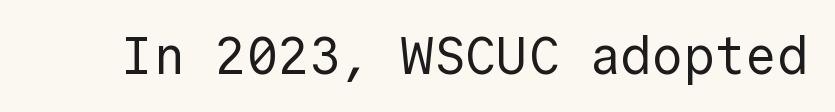
The rendering uses typewriter-style spacing with identical character cells. This reads as an unemphasized weight, regular at the heaviest. These lines keep a tight, regular rhythm from letter to letter. I'd call this a sans setting — the letters go barefoot. Descender tails drop into unmarked territory.
